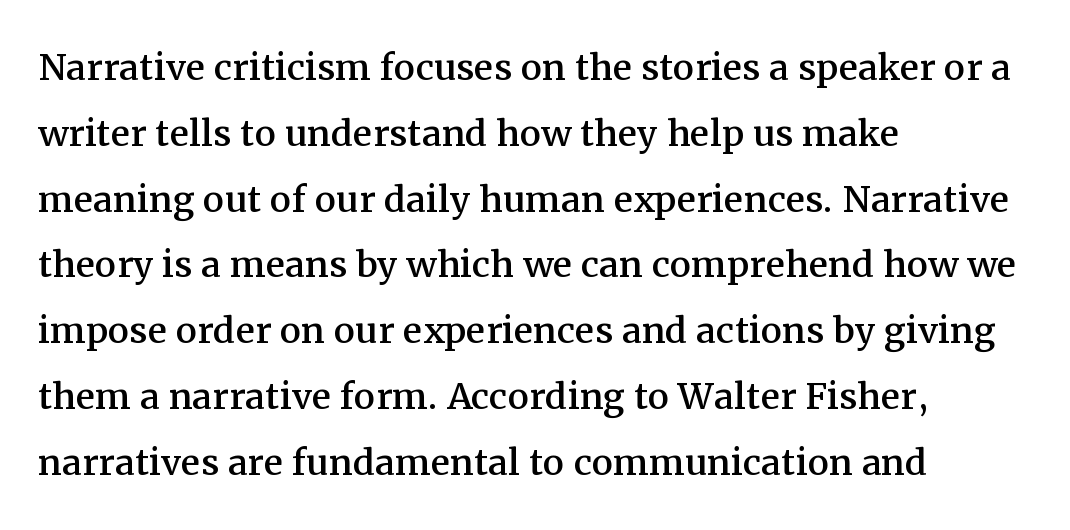
The image shows 48 px serif type, upright; set left-aligned, normal line spacing (1.37x), normal letter spacing, not underlined; medium stroke contrast and a medium x-height.
